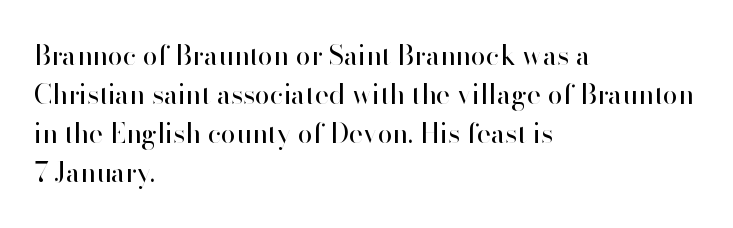
Q: Is the text bold? A: No.
Q: Is the text italic (slanted)? A: No, it is upright.
Q: Is the text underlined? A: No.
Q: How is the paragraph aligned? A: Left-aligned.
Q: Is the spacing between letters normal or unusually wide? A: Normal.
Q: Is the spacing between lines tight, normal or loose? A: Normal.
